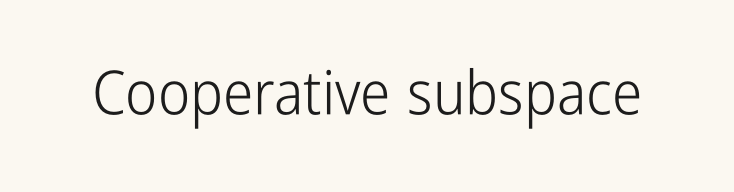
{"serif": "no", "italic": "no", "bold": "no", "weight": "light", "width": "condensed", "stroke_contrast": "low", "x_height": "medium", "monospaced": "no", "underline": "no", "letter_spacing": "normal", "letter_spacing_em": 0.0, "glyph_px": 61}
